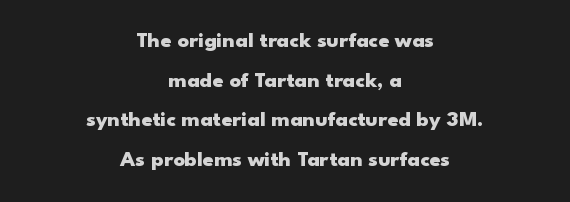
Q: Is the text bold? A: Yes.
Q: Is the text italic (slanted)? A: No, it is upright.
Q: Is the text underlined? A: No.
Q: How is the paragraph aligned? A: Centered.
Q: Is the spacing between letters normal or unusually wide? A: Normal.
